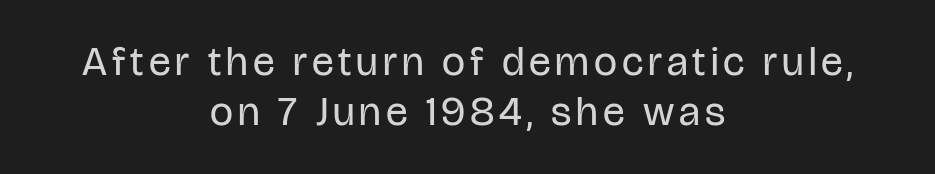
{"serif": "no", "italic": "no", "bold": "no", "weight": "regular", "width": "condensed", "stroke_contrast": "low", "x_height": "large", "monospaced": "no", "underline": "no", "align": "center", "line_spacing_ratio": 1.23, "glyph_px": 41}
